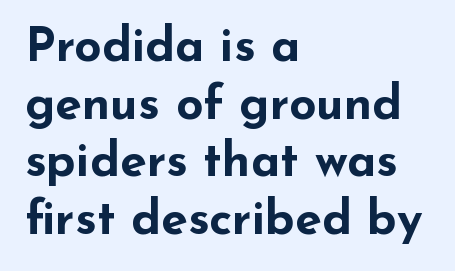
Q: Is the text bold? A: Yes.
Q: Is the text italic (slanted)? A: No, it is upright.
Q: Is the typeface a serif or a sans-serif typeface? A: Sans-serif.
Q: Is the text underlined? A: No.
Q: How is the paragraph aligned? A: Left-aligned.
Q: Is the spacing between letters normal or unusually wide? A: Normal.
Q: Width (condensed, normal, or wide)? A: Wide.
Q: Stroke contrast? A: Low.
Q: x-height? A: Small.
Q: Monospaced? A: No.
